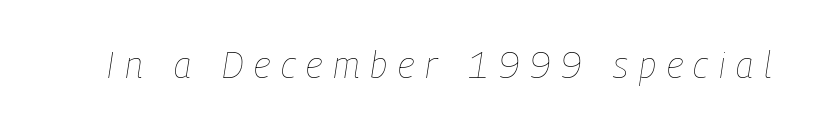
Q: Is the text bold? A: No.
Q: Is the text italic (slanted)? A: Yes, it leans right by about 9 degrees.
Q: Is the text underlined? A: No.
Q: Is the spacing between letters normal or unusually wide? A: Unusually wide.
Q: Width (condensed, normal, or wide)? A: Condensed.
Q: Stroke contrast? A: Low.
Q: x-height? A: Medium.
Q: Monospaced? A: No.
